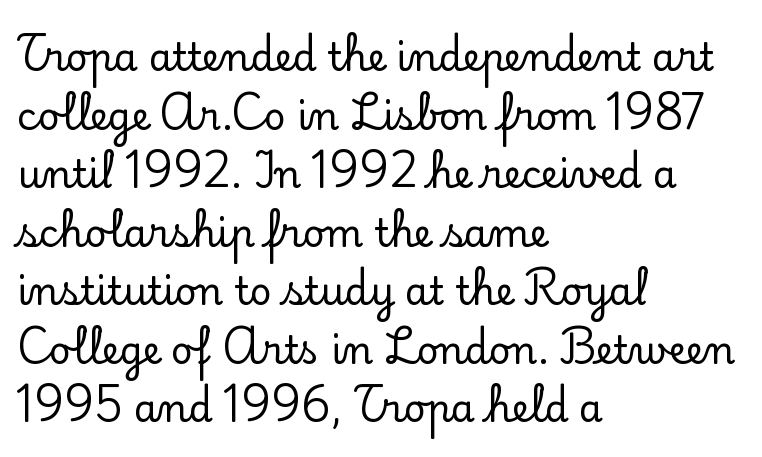
The image shows 38 px serif type, upright; set left-aligned, normal line spacing (1.54x), normal letter spacing, not underlined; low stroke contrast and a small x-height.
